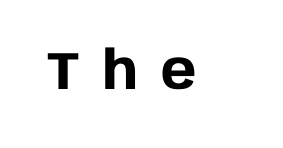
The image shows 53 px heavy sans-serif type, upright; set unusually wide letter spacing (+0.43 em), not underlined; low stroke contrast and a large x-height.
